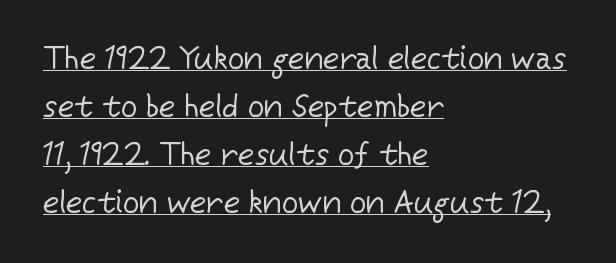
The image shows 32 px regular-weight sans-serif type, upright; set left-aligned, normal line spacing (1.5x), normal letter spacing, underlined; low stroke contrast and a medium x-height.
